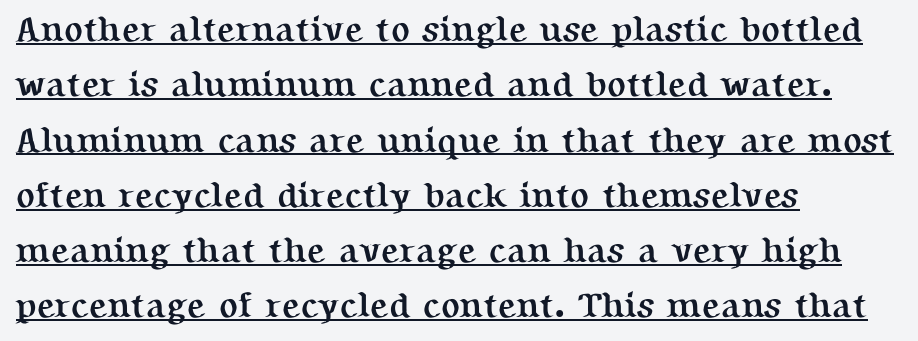
{"serif": "yes", "italic": "no", "bold": "yes", "weight": "semibold", "width": "normal", "stroke_contrast": "medium", "x_height": "medium", "monospaced": "no", "underline": "yes", "align": "left", "line_spacing": "normal", "line_spacing_ratio": 1.58, "letter_spacing": "normal", "letter_spacing_em": 0.0, "glyph_px": 35}
